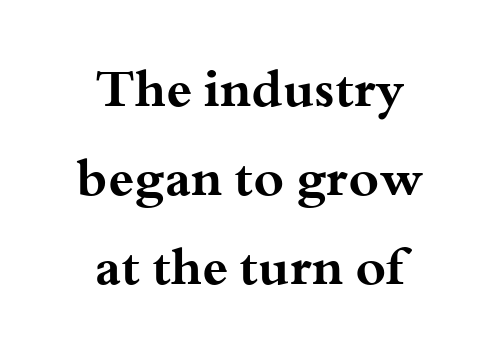
{"serif": "yes", "italic": "no", "bold": "yes", "weight": "bold", "width": "wide", "stroke_contrast": "medium", "x_height": "small", "monospaced": "no", "underline": "no", "align": "center", "line_spacing_ratio": 1.71, "letter_spacing": "normal", "letter_spacing_em": 0.0, "glyph_px": 52}
